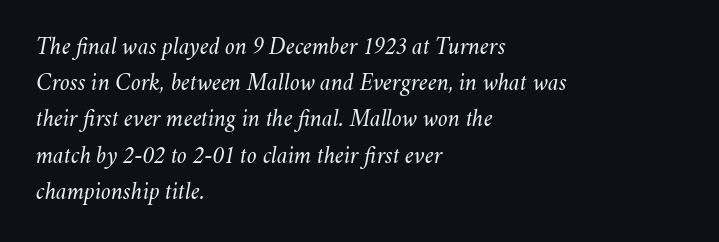
{"italic": "yes", "lean": "right", "slant_degrees": 11, "bold": "no", "underline": "no", "align": "left", "line_spacing": "normal", "line_spacing_ratio": 1.51, "letter_spacing": "normal", "letter_spacing_em": 0.0, "glyph_px": 24}
